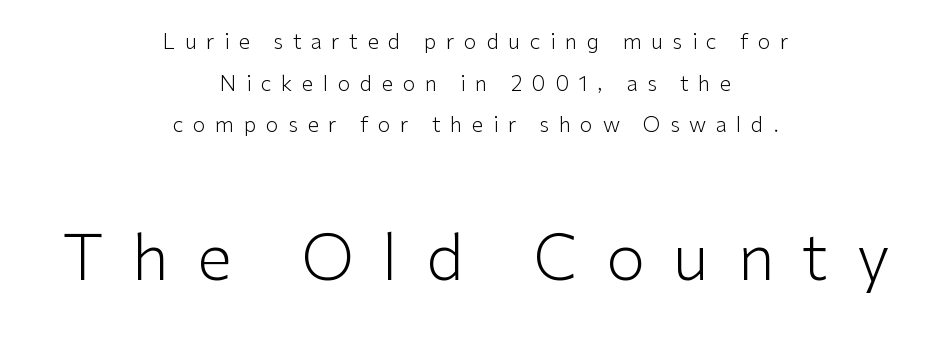
The image shows 63 px light sans-serif type, upright; set centered, loose line spacing (1.98x), unusually wide letter spacing (+0.45 em), not underlined; the second (bottom) block is 3.0x larger; low stroke contrast and a medium x-height.
